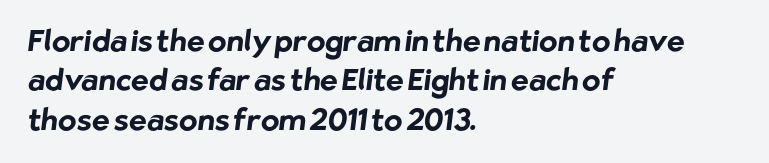
Q: Is the text bold? A: Yes.
Q: Is the typeface a serif or a sans-serif typeface? A: Sans-serif.
Q: Is the text underlined? A: No.
Q: How is the paragraph aligned? A: Left-aligned.
Q: Is the spacing between letters normal or unusually wide? A: Normal.
Q: Is the spacing between lines tight, normal or loose? A: Normal.
Q: Width (condensed, normal, or wide)? A: Normal.
Q: Stroke contrast? A: Low.
Q: x-height? A: Medium.
Q: Monospaced? A: No.
